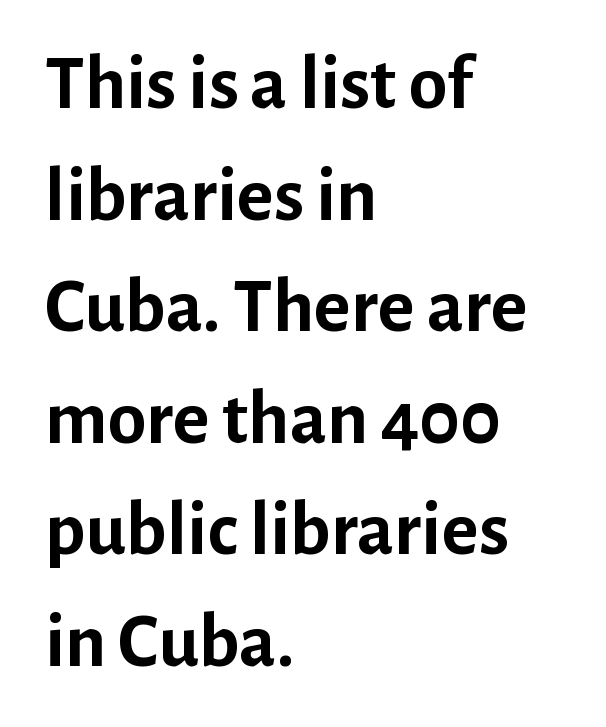
The image shows 78 px semibold sans-serif type, upright; set left-aligned, normal line spacing (1.43x), normal letter spacing, not underlined; low stroke contrast and a medium x-height.
